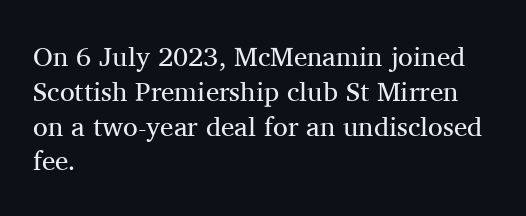
Q: Is the text bold? A: No.
Q: Is the text italic (slanted)? A: No, it is upright.
Q: Is the text underlined? A: No.
Q: How is the paragraph aligned? A: Left-aligned.
Q: Is the spacing between letters normal or unusually wide? A: Normal.
Q: Is the spacing between lines tight, normal or loose? A: Normal.
